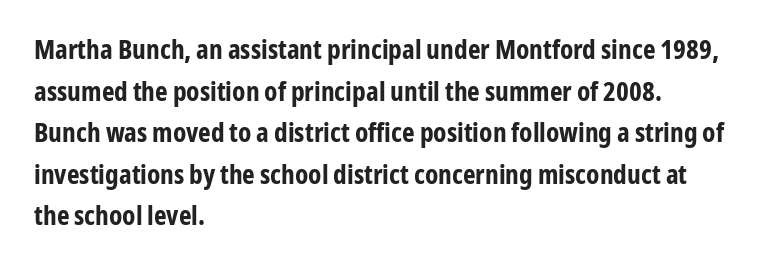
This sample keeps an unexceptional amount of space between lines. Which margin do the lines hug? The left one — the right edge is uneven. The specimen omits any rule beneath the text block's lines. Students, note that the glyphs here touch the page at normal intervals. This is heavy type, rendered in bold.
